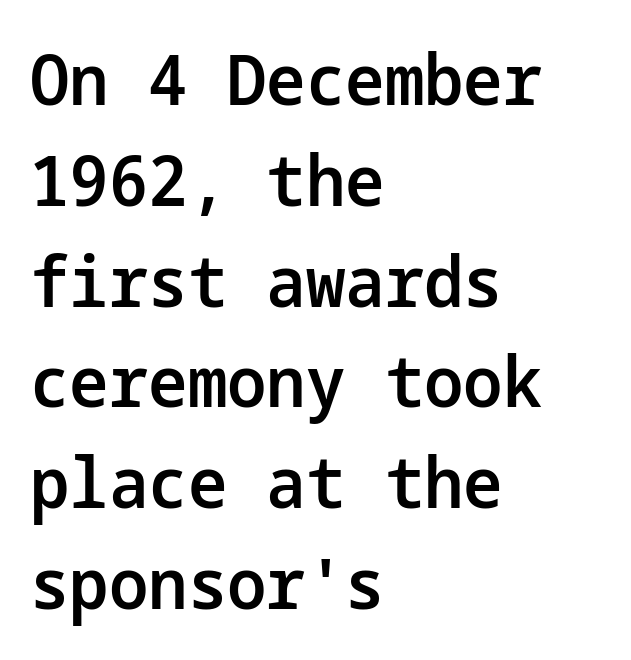
Q: Is the text bold? A: Semi-bold.
Q: Is the text italic (slanted)? A: No, it is upright.
Q: Is the typeface a serif or a sans-serif typeface? A: Sans-serif.
Q: Is the text underlined? A: No.
Q: How is the paragraph aligned? A: Left-aligned.
Q: Is the spacing between letters normal or unusually wide? A: Normal.
Q: Is the spacing between lines tight, normal or loose? A: Normal.
Q: Width (condensed, normal, or wide)? A: Normal.
Q: Stroke contrast? A: Low.
Q: x-height? A: Medium.
